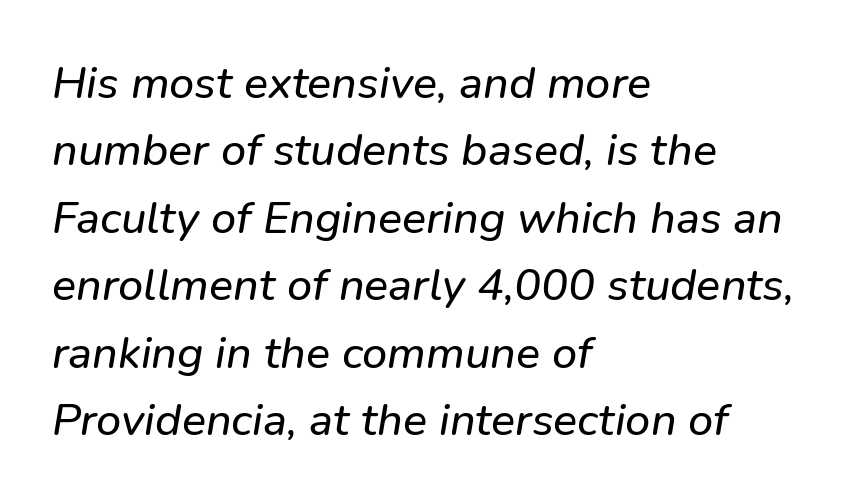
Q: Is the text italic (slanted)? A: Yes, it leans right by about 9 degrees.
Q: Is the text underlined? A: No.
Q: How is the paragraph aligned? A: Left-aligned.
Q: Is the spacing between letters normal or unusually wide? A: Normal.
Q: Is the spacing between lines tight, normal or loose? A: Normal.
Q: Width (condensed, normal, or wide)? A: Normal.
Q: Stroke contrast? A: Low.
Q: x-height? A: Medium.
Q: Monospaced? A: No.
